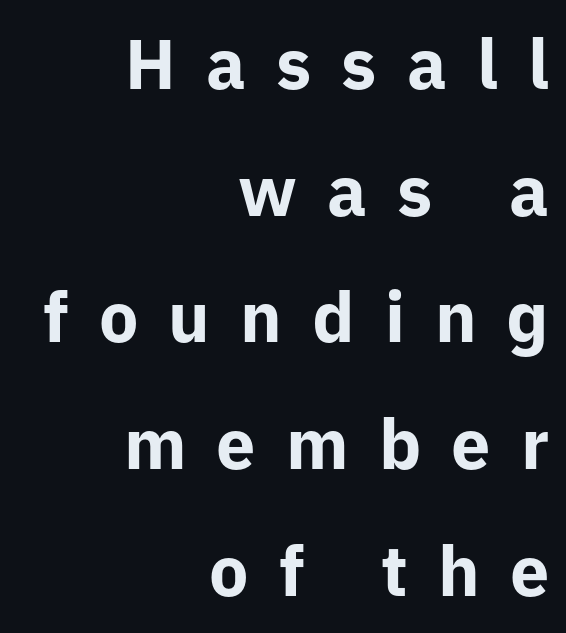
Underline: absent. This sample uses an upright cut, with every glyph sitting square on the baseline. The rendering uses natural spacing where letterforms have individual widths. Caption: expanded tracking, letters set apart. Typographically, this falls in the sans-serif category.
